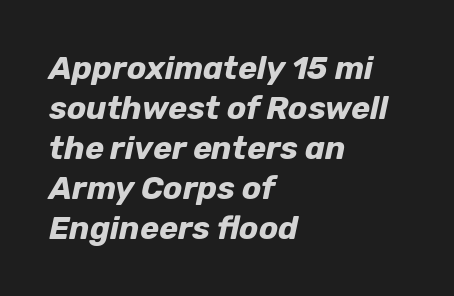
Anything drawn beneath the words? Only blank space. Would a proofreader flag this as italicized? Yes. Strong, thick strokes mark this as bold type. A typesetter would call this leading conventional body-copy spacing. Horizontal alignment here is leftward, the default for most running prose. Short note: letters normally spaced.
